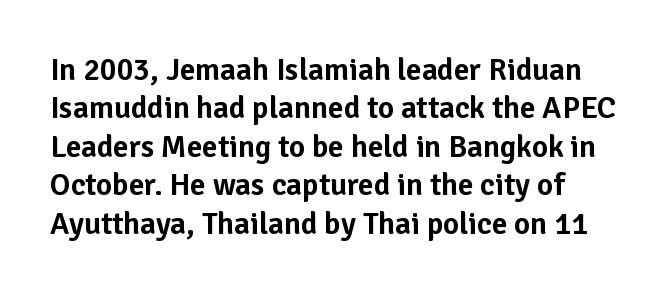
Spacing verdict: proportional, widths tailored to each character. Descenders hang freely into open space. This is sans-serif lettering, the kind often seen on screens and signage. Tracking here is standard; glyphs follow each other at the usual distance. Is there any slant? The stems are plumb.
